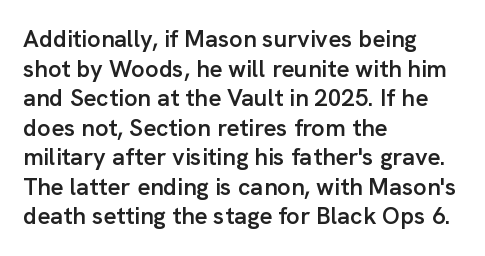
The image shows 24 px text type, upright; set left-aligned, line spacing 1.23x, normal letter spacing, not underlined.
